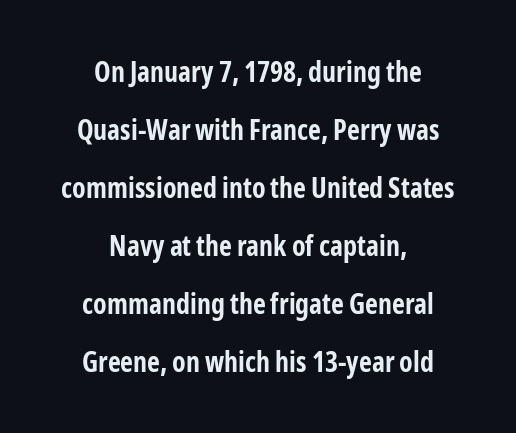
In CSS terms this would be text-align: center. The specimen reads as upright at a glance. Leading is clearly above the norm, producing a sparse column. The glyphs are unaccompanied by any horizontal stroke below them. What stands out about the letter spacing? Nothing — it is the standard amount. Plenty of ink on the page — the face is bold.
